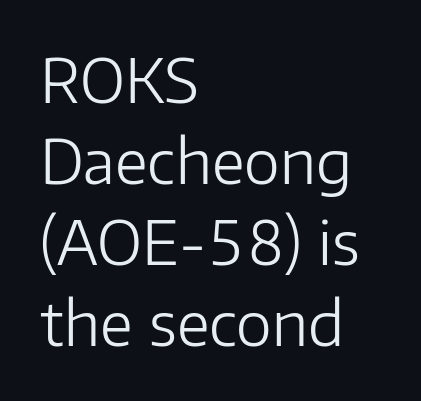
{"serif": "no", "italic": "no", "bold": "no", "weight": "light", "width": "normal", "stroke_contrast": "low", "x_height": "medium", "monospaced": "no", "underline": "no", "align": "left", "line_spacing": "normal", "line_spacing_ratio": 1.33, "letter_spacing": "normal", "letter_spacing_em": 0.0, "glyph_px": 61}
